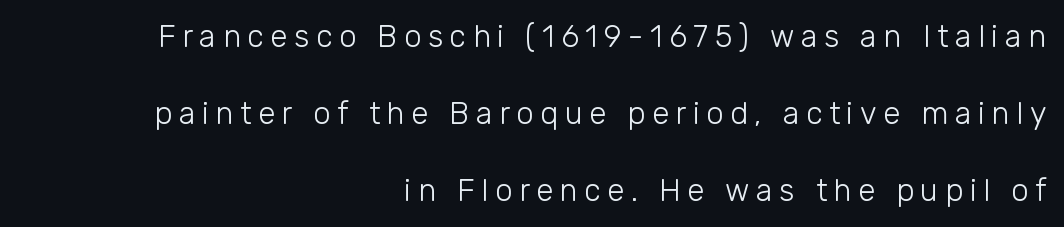
The image shows 31 px light sans-serif type, upright; set right-aligned, loose line spacing (2.48x), unusually wide letter spacing (+0.21 em), not underlined; low stroke contrast and a medium x-height.
